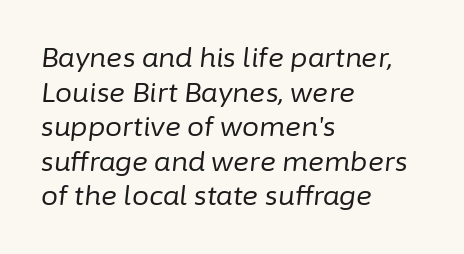
The image shows 27 px text type, italic (leaning right); set left-aligned, normal line spacing (1.28x), normal letter spacing, not underlined.
